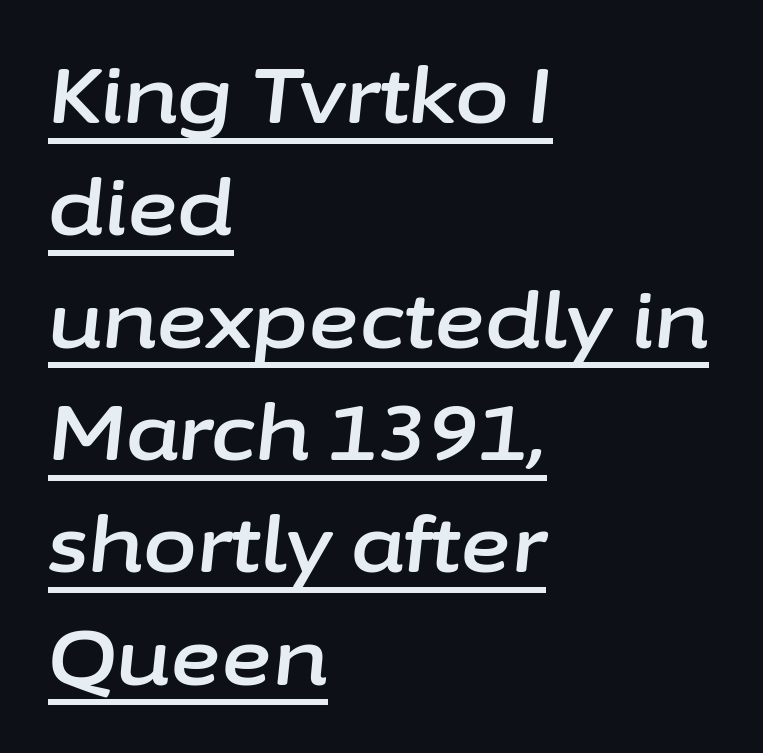
The image shows 78 px text type, italic (leaning right); set left-aligned, normal line spacing (1.44x), normal letter spacing, underlined; low stroke contrast and a medium x-height.
